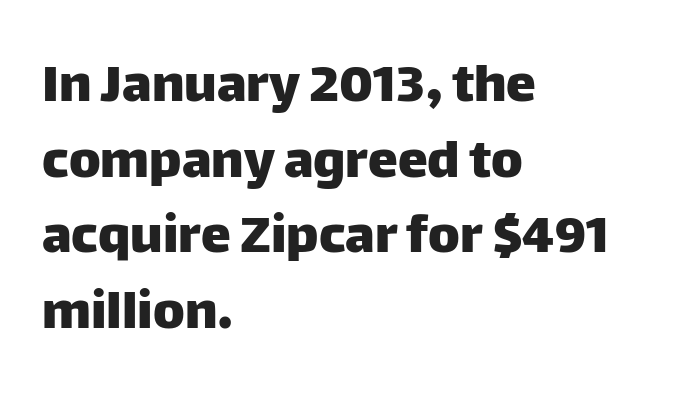
{"serif": "no", "italic": "no", "width": "normal", "stroke_contrast": "low", "x_height": "large", "monospaced": "no", "underline": "no", "align": "left", "line_spacing": "normal", "line_spacing_ratio": 1.26, "letter_spacing": "normal", "letter_spacing_em": 0.0, "glyph_px": 60}
